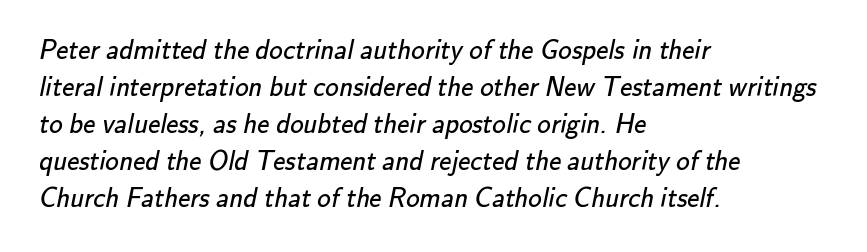
The image shows 27 px text type; set left-aligned, normal line spacing (1.37x), normal letter spacing, not underlined.
